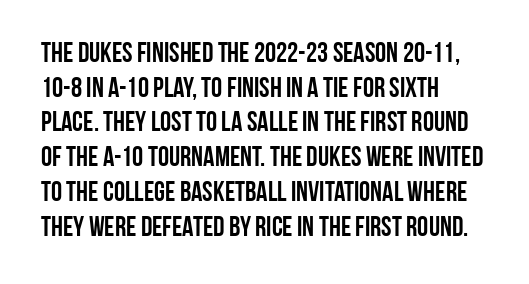
Q: Is the text italic (slanted)? A: No, it is upright.
Q: Is the typeface a serif or a sans-serif typeface? A: Sans-serif.
Q: Is the text underlined? A: No.
Q: How is the paragraph aligned? A: Left-aligned.
Q: Is the spacing between letters normal or unusually wide? A: Normal.
Q: Width (condensed, normal, or wide)? A: Condensed.
Q: Stroke contrast? A: Low.
Q: x-height? A: Large.
Q: Monospaced? A: No.
